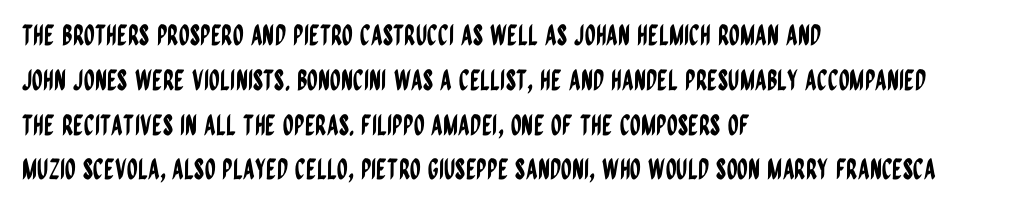
Tracking here is standard; glyphs follow each other at the usual distance. The rendering shows plain stroke endings on the letterforms — a sans-serif design. One-word summary of the alignment: left. Italic? Not at all — the glyphs are vertical. Proportional: the letters do not fall into vertical columns. If you measured baseline to baseline, you'd find a middling distance.
